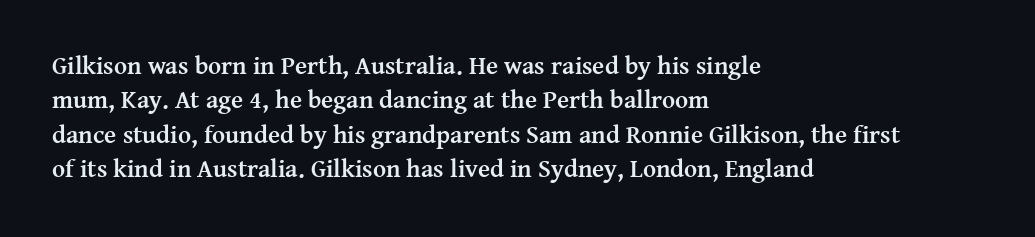
The image shows 25 px bold type, upright; set left-aligned, normal line spacing (1.38x), normal letter spacing, not underlined.
